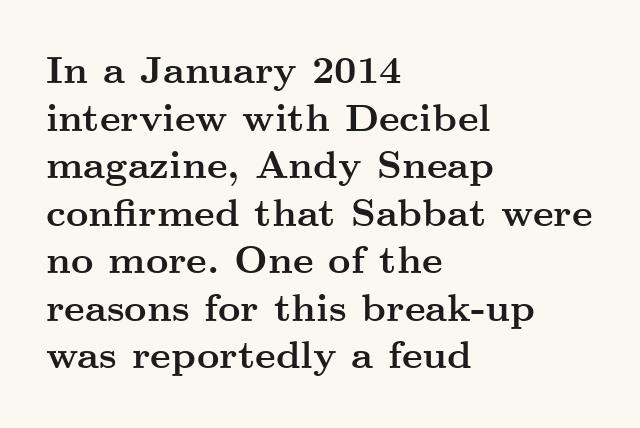
{"serif": "yes", "italic": "no", "bold": "yes", "weight": "semibold", "width": "wide", "stroke_contrast": "medium", "x_height": "small", "monospaced": "no", "underline": "no", "align": "left", "line_spacing_ratio": 1.22, "letter_spacing": "normal", "letter_spacing_em": 0.0, "glyph_px": 39}
